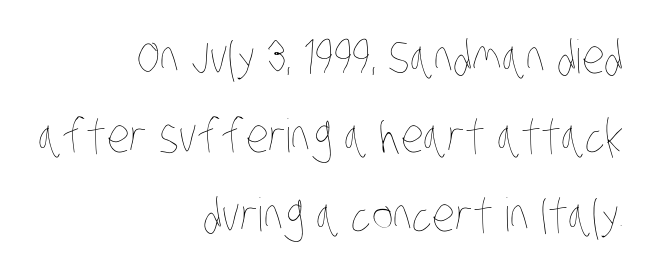
{"bold": "no", "weight": "thin", "width": "condensed", "stroke_contrast": "low", "x_height": "large", "monospaced": "no", "underline": "no", "align": "right", "line_spacing_ratio": 1.72, "letter_spacing": "normal", "letter_spacing_em": 0.0, "glyph_px": 46}
